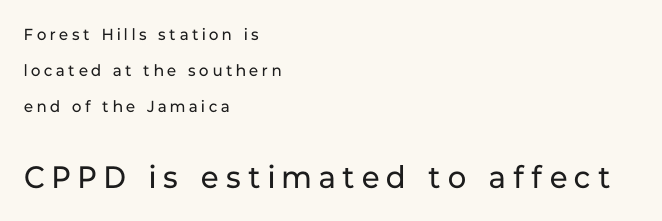
In terms of leading, this rendering errs on the spacious side. Note the varied advance widths — an 'i' is clearly narrower than an 'm'. Note: no serifs on the glyphs. The passage shown is not bold in any degree. Rendered with straight, roman letterforms. Visually the block forms a straight wall on the left and a jagged coastline on the right.
